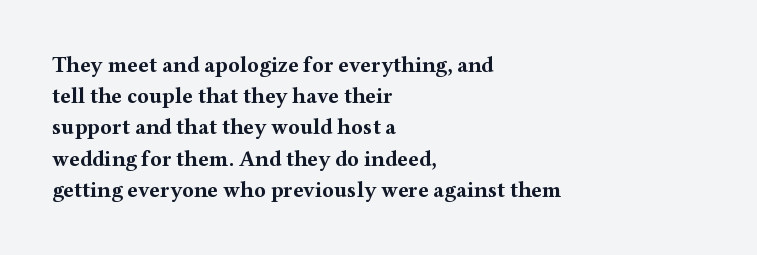
In CSS terms this would be text-align: left. Baseline-to-baseline distance is the conventional proportion of letter height. Notice how the stems are strictly vertical — no italics here. The space beneath each line is pristine and unruled. Spacing between characters is what you'd get straight out of the box. The passage shown is emphatically bold.
